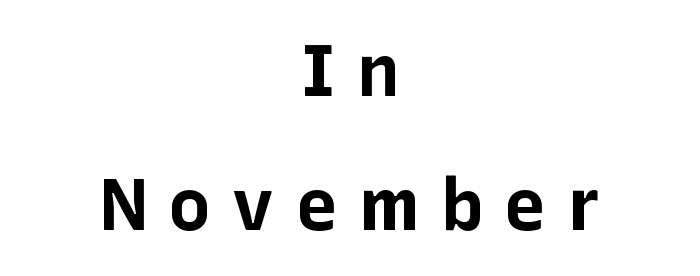
The image shows 73 px bold sans-serif type, upright; set centered, line spacing 1.84x, unusually wide letter spacing (+0.27 em), not underlined; low stroke contrast and a medium x-height.
